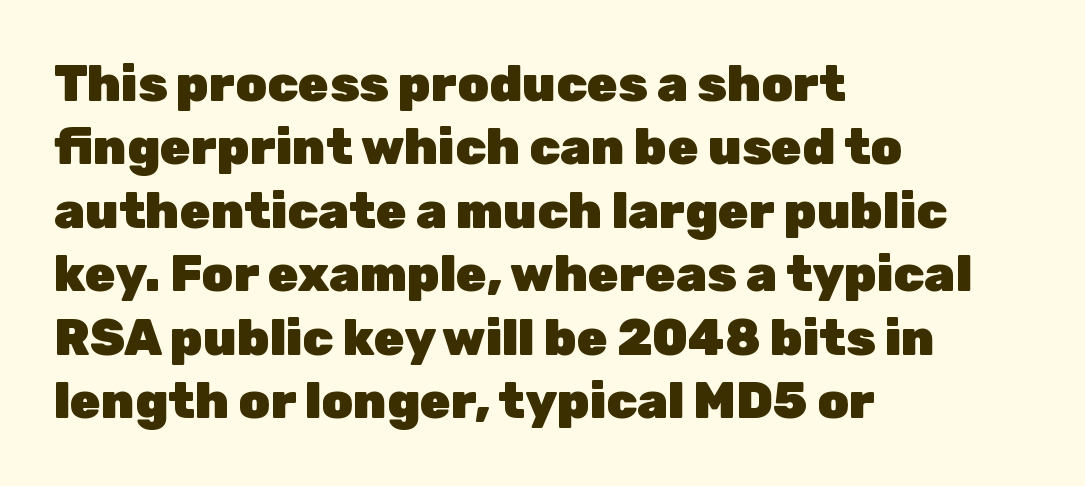
Q: Is the text bold? A: Yes.
Q: Is the text italic (slanted)? A: No, it is upright.
Q: Is the typeface a serif or a sans-serif typeface? A: Sans-serif.
Q: Is the text underlined? A: No.
Q: How is the paragraph aligned? A: Left-aligned.
Q: Is the spacing between letters normal or unusually wide? A: Normal.
Q: Is the spacing between lines tight, normal or loose? A: Normal.
Q: Width (condensed, normal, or wide)? A: Normal.
Q: Stroke contrast? A: Low.
Q: x-height? A: Medium.
Q: Monospaced? A: No.
